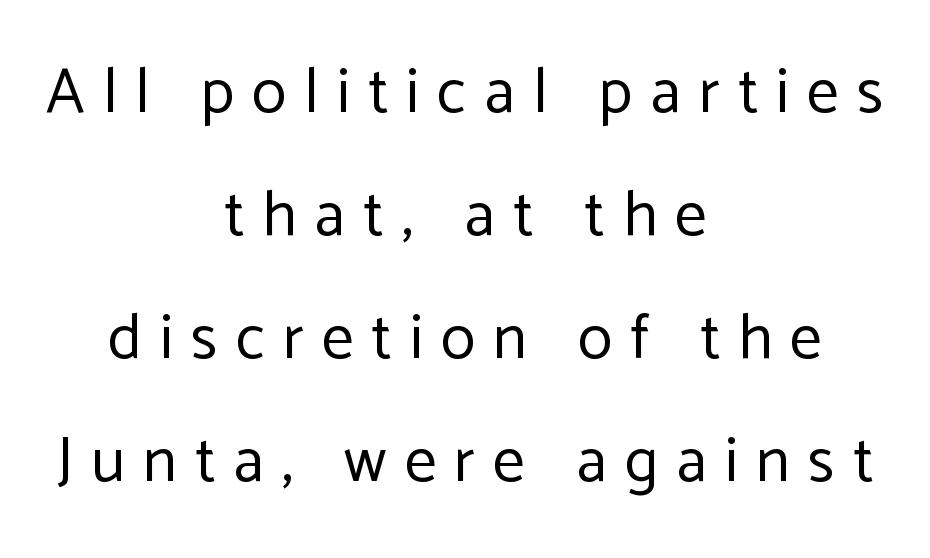
{"serif": "no", "italic": "no", "bold": "no", "weight": "regular", "width": "normal", "stroke_contrast": "low", "x_height": "medium", "monospaced": "no", "underline": "no", "align": "center", "line_spacing": "loose", "line_spacing_ratio": 1.95, "letter_spacing": "wide", "letter_spacing_em": 0.29, "glyph_px": 63}
